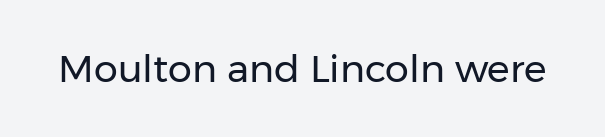
{"serif": "no", "italic": "no", "bold": "no", "weight": "regular", "width": "normal", "stroke_contrast": "low", "x_height": "medium", "monospaced": "no", "underline": "no", "letter_spacing": "normal", "letter_spacing_em": 0.0, "glyph_px": 38}
